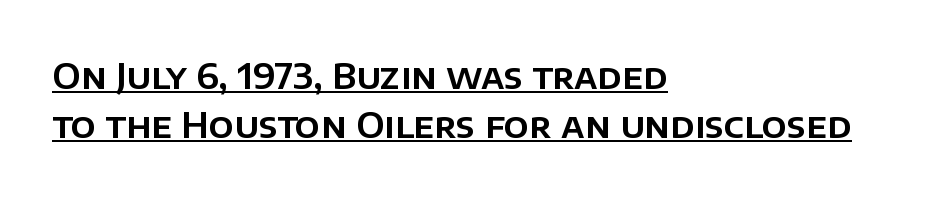
{"serif": "no", "italic": "no", "width": "normal", "stroke_contrast": "low", "x_height": "large", "monospaced": "no", "underline": "yes", "align": "left", "line_spacing": "normal", "line_spacing_ratio": 1.4, "letter_spacing": "normal", "letter_spacing_em": 0.0, "glyph_px": 35}
